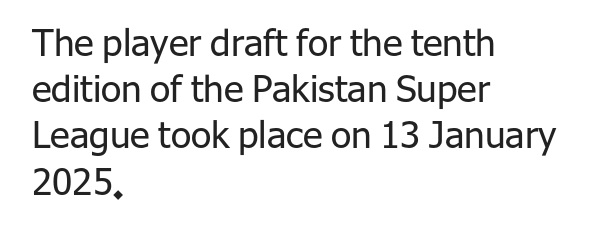
Q: Is the text bold? A: No.
Q: Is the text italic (slanted)? A: No, it is upright.
Q: Is the typeface a serif or a sans-serif typeface? A: Sans-serif.
Q: Is the text underlined? A: No.
Q: How is the paragraph aligned? A: Left-aligned.
Q: Is the spacing between letters normal or unusually wide? A: Normal.
Q: Is the spacing between lines tight, normal or loose? A: Normal.
Q: Width (condensed, normal, or wide)? A: Normal.
Q: Stroke contrast? A: Low.
Q: x-height? A: Medium.
Q: Monospaced? A: No.
